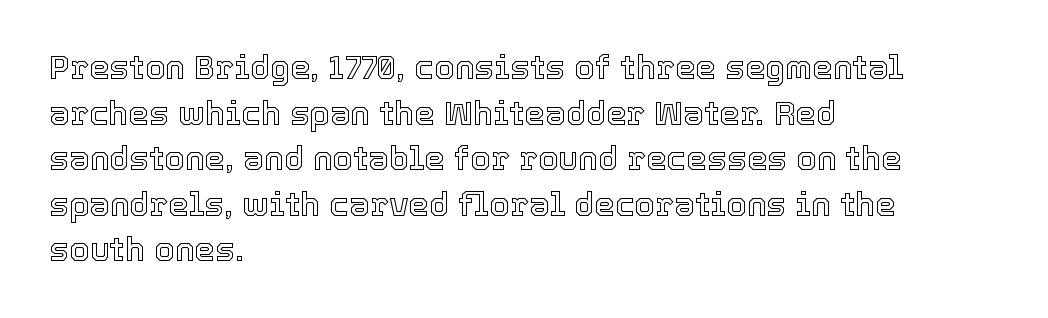
{"italic": "no", "width": "normal", "x_height": "medium", "monospaced": "no", "underline": "no", "align": "left", "line_spacing": "normal", "line_spacing_ratio": 1.38, "letter_spacing": "normal", "letter_spacing_em": 0.0, "glyph_px": 33}
